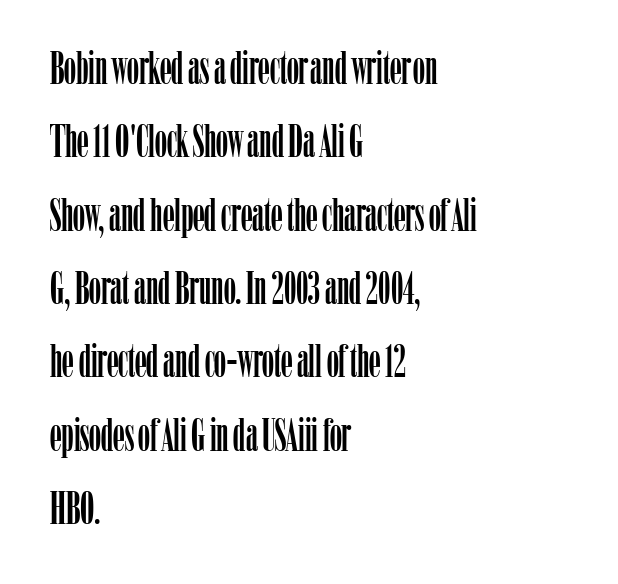
Q: Is the text italic (slanted)? A: No, it is upright.
Q: Is the typeface a serif or a sans-serif typeface? A: Serif.
Q: Is the text underlined? A: No.
Q: How is the paragraph aligned? A: Left-aligned.
Q: Is the spacing between letters normal or unusually wide? A: Normal.
Q: Is the spacing between lines tight, normal or loose? A: Normal.
Q: Width (condensed, normal, or wide)? A: Condensed.
Q: Stroke contrast? A: Low.
Q: x-height? A: Medium.
Q: Monospaced? A: No.
